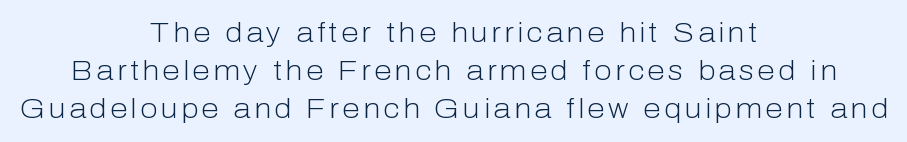
Q: Is the text bold? A: No.
Q: Is the text italic (slanted)? A: No, it is upright.
Q: Is the typeface a serif or a sans-serif typeface? A: Sans-serif.
Q: Is the text underlined? A: No.
Q: How is the paragraph aligned? A: Centered.
Q: Is the spacing between lines tight, normal or loose? A: Normal.
Q: Width (condensed, normal, or wide)? A: Normal.
Q: Stroke contrast? A: Low.
Q: x-height? A: Medium.
Q: Monospaced? A: No.
